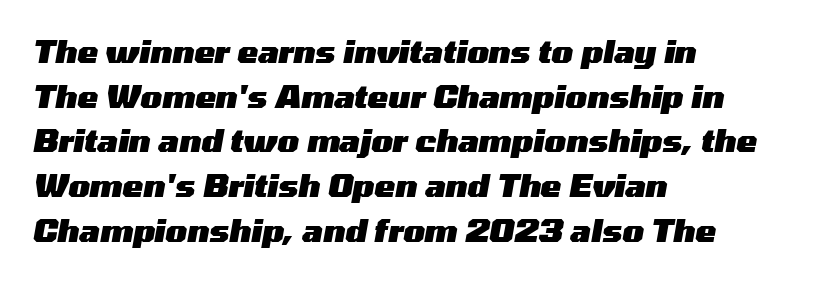
The image shows 31 px heavy, wide type, italic (leaning right); set left-aligned, normal line spacing (1.44x), normal letter spacing, not underlined; medium stroke contrast and a medium x-height.
